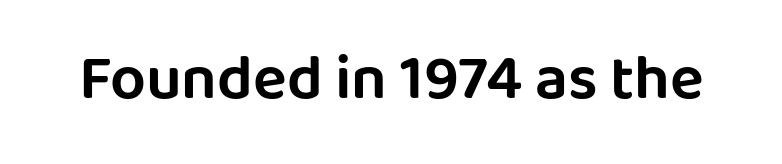
The image shows 63 px sans-serif type, upright; set normal letter spacing, not underlined; low stroke contrast and a large x-height.
